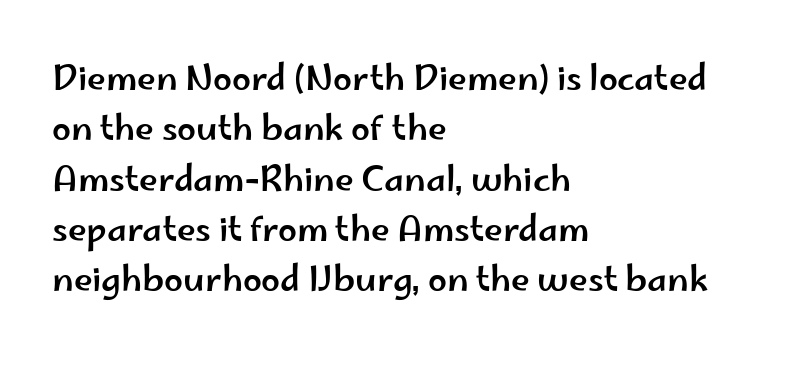
{"serif": "no", "italic": "no", "width": "wide", "stroke_contrast": "low", "x_height": "small", "monospaced": "no", "underline": "no", "align": "left", "line_spacing": "normal", "line_spacing_ratio": 1.48, "letter_spacing": "normal", "letter_spacing_em": 0.0, "glyph_px": 34}
